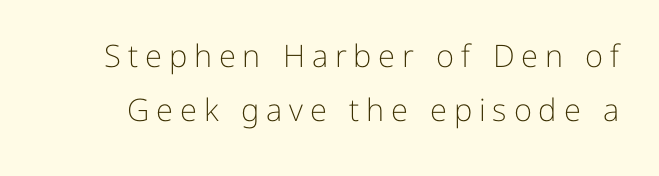
{"serif": "no", "italic": "no", "bold": "no", "weight": "light", "width": "normal", "stroke_contrast": "low", "x_height": "medium", "monospaced": "no", "underline": "no", "line_spacing_ratio": 1.74, "letter_spacing": "wide", "letter_spacing_em": 0.22, "glyph_px": 31}
